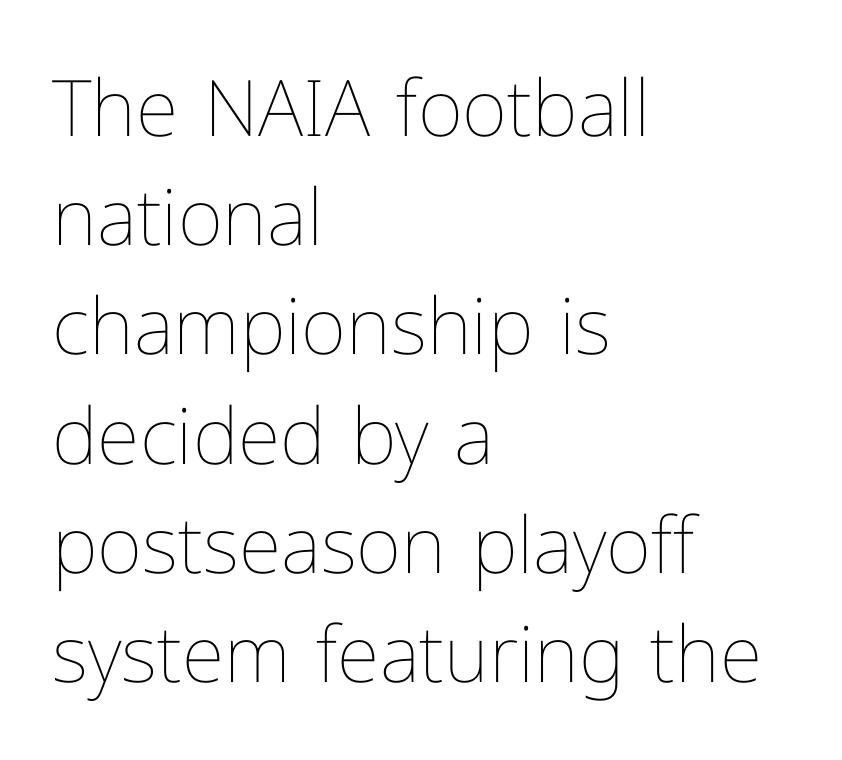
A roman cut, with each character standing at attention. Is the stroke heavy? The answer is a plain regular-or-lighter. The ragged edge is on the right, which tells us the setting is flush left. The glyphs are unaccompanied by any horizontal stroke below them. Character widths vary here, with narrow letters taking less room than wide ones.
